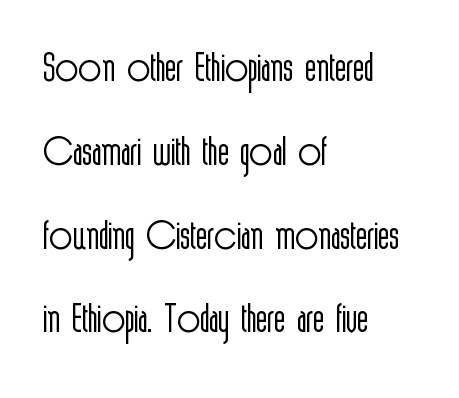
The image shows 59 px light, condensed sans-serif type, upright; set left-aligned, normal line spacing (1.42x), normal letter spacing, not underlined; a medium x-height.
